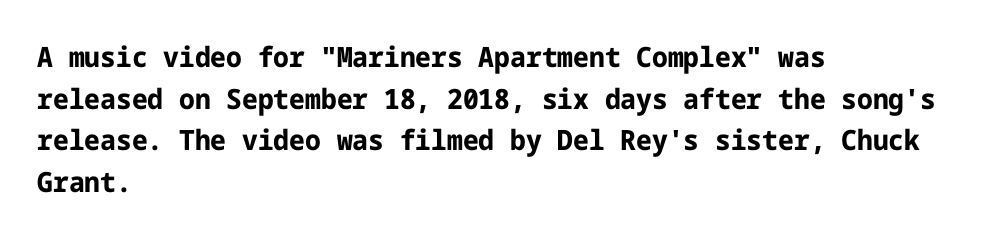
{"serif": "no", "italic": "no", "bold": "yes", "weight": "bold", "width": "normal", "stroke_contrast": "low", "x_height": "medium", "underline": "no", "align": "left", "line_spacing": "normal", "line_spacing_ratio": 1.49, "letter_spacing": "normal", "letter_spacing_em": 0.0, "glyph_px": 28}
